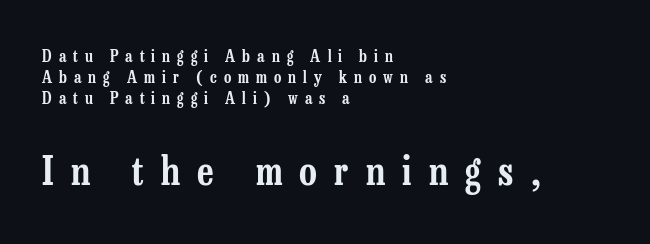
A normal amount of white space separates one row of letters from the next. Each row of text sits above clean, open space. The rendering uses natural spacing where letterforms have individual widths. The more generous point size was reserved for the lower chunk.
